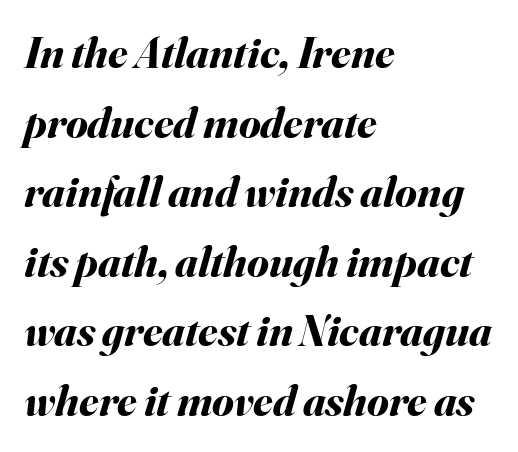
The image shows 44 px bold type, italic (leaning right); set left-aligned, normal line spacing (1.58x), normal letter spacing, not underlined; medium stroke contrast and a small x-height.
